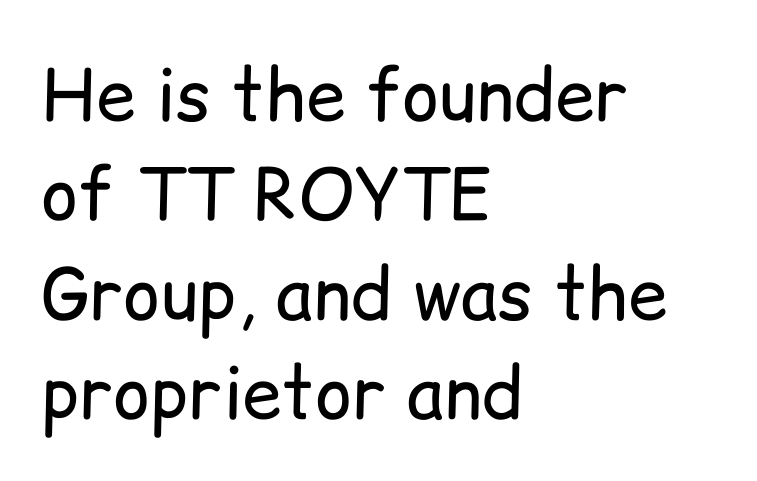
The image shows 71 px regular-weight sans-serif type, upright; set left-aligned, normal line spacing (1.4x), normal letter spacing, not underlined; low stroke contrast and a medium x-height.
